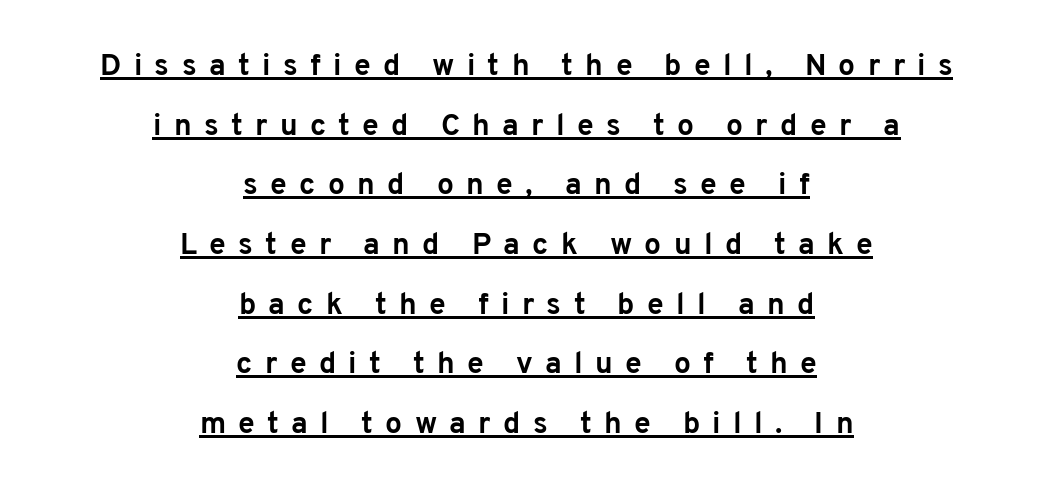
The image shows 30 px bold sans-serif type, upright; set centered, loose line spacing (1.99x), unusually wide letter spacing (+0.41 em), underlined; low stroke contrast and a medium x-height.
